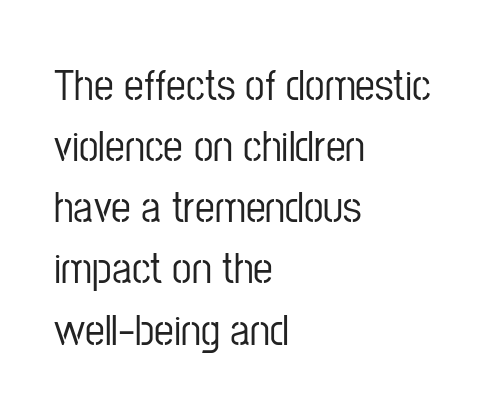
The image shows 44 px condensed sans-serif type, upright; set left-aligned, normal line spacing (1.39x), normal letter spacing, not underlined; low stroke contrast and a medium x-height.
